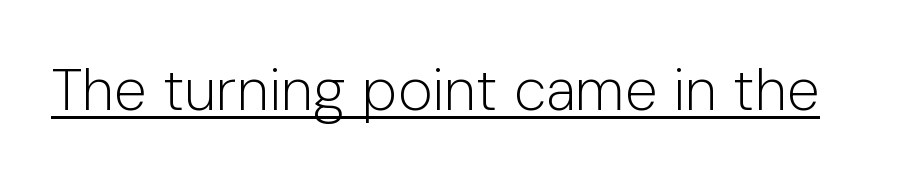
The image shows 59 px light sans-serif type, upright; set normal letter spacing, underlined; low stroke contrast and a medium x-height.
